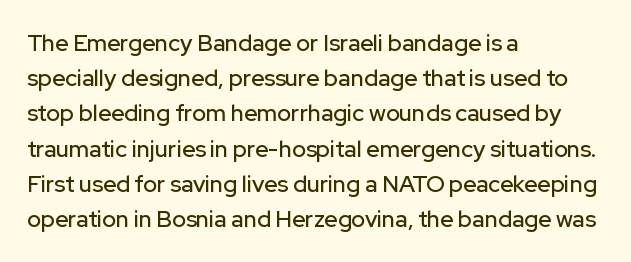
Q: Is the text italic (slanted)? A: No, it is upright.
Q: Is the text underlined? A: No.
Q: How is the paragraph aligned? A: Left-aligned.
Q: Is the spacing between letters normal or unusually wide? A: Normal.
Q: Is the spacing between lines tight, normal or loose? A: Normal.
